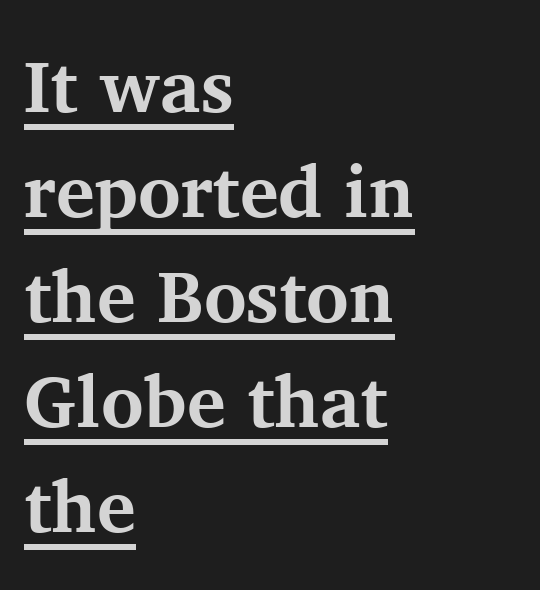
Caption: lettering with a line underneath. You can tell from the footed stems that serif type was used. Strong, thick strokes mark this as bold type. You could not count columns in this text — the font is proportionally spaced. Is there much room between lines? A standard amount, neither cramped nor airy. The tracking reads as untouched default to a designer's eye.
